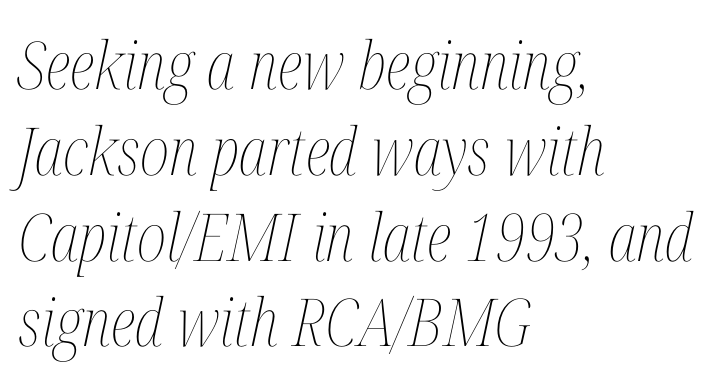
{"italic": "yes", "lean": "right", "slant_degrees": 12, "bold": "no", "weight": "thin", "width": "condensed", "stroke_contrast": "medium", "x_height": "medium", "monospaced": "no", "underline": "no", "align": "left", "line_spacing": "normal", "line_spacing_ratio": 1.3, "letter_spacing": "normal", "letter_spacing_em": 0.0, "glyph_px": 66}
